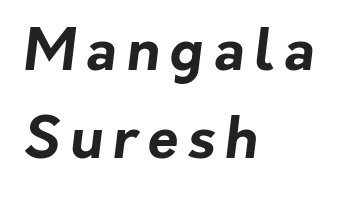
{"serif": "no", "bold": "yes", "weight": "bold", "width": "normal", "stroke_contrast": "low", "x_height": "medium", "monospaced": "no", "underline": "no", "align": "left", "line_spacing": "normal", "line_spacing_ratio": 1.58, "glyph_px": 56}
